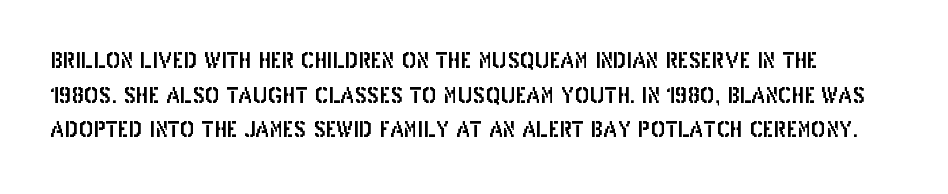
Bare-footed words on every line. Posture: straight, roman, zero tilt. Spacing between characters is what you'd get straight out of the box. One glance says typical: line gaps are just what's usual.
